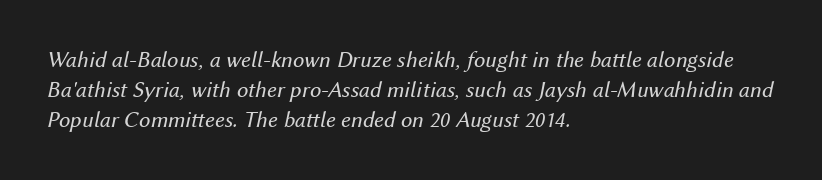
Q: Is the text bold? A: No.
Q: Is the text italic (slanted)? A: Yes, it leans right by about 12 degrees.
Q: Is the text underlined? A: No.
Q: How is the paragraph aligned? A: Left-aligned.
Q: Is the spacing between letters normal or unusually wide? A: Normal.
Q: Is the spacing between lines tight, normal or loose? A: Normal.
